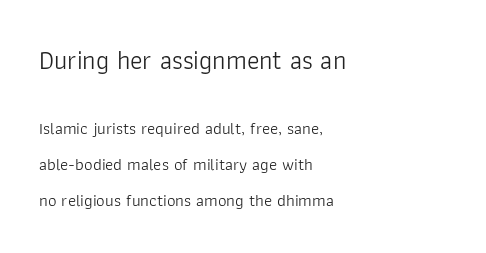
{"italic": "no", "bold": "no", "underline": "no", "align": "left", "line_spacing": "loose", "line_spacing_ratio": 2.1, "letter_spacing": "normal", "letter_spacing_em": 0.0, "larger_block": "first", "size_ratio": 1.53, "glyph_px": 26}
